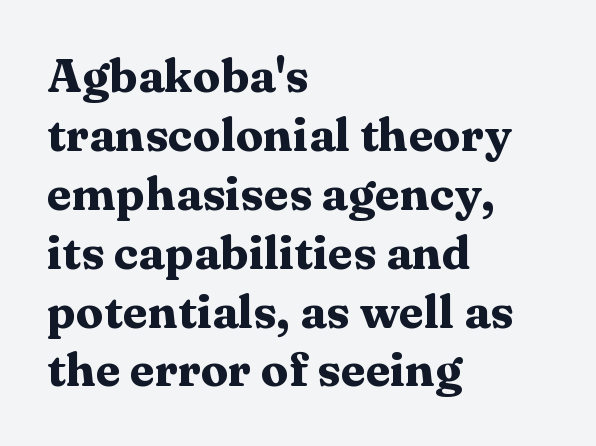
This sample uses a serif face. The letters stand straight up with perfectly vertical stems. Proportional: the letters do not fall into vertical columns. Bare-footed words on every line.
